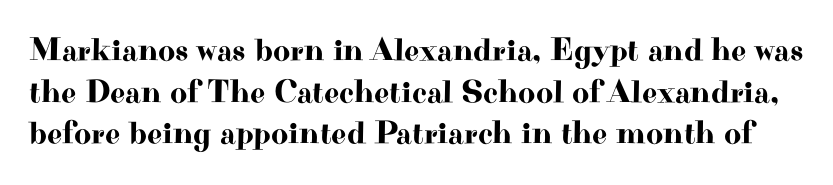
Inter-character spacing is left at the font's built-in metrics. Each letter's strokes conclude with small projecting serifs. How would I describe the line gaps? Plain and ordinary. Has an underline been added? It has not.
